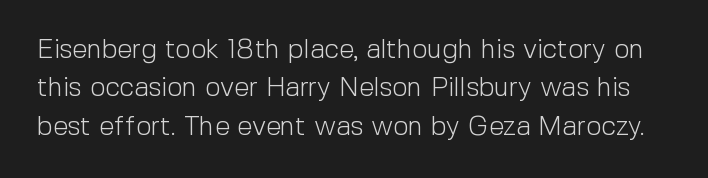
{"italic": "no", "bold": "no", "underline": "no", "line_spacing": "normal", "line_spacing_ratio": 1.42, "letter_spacing": "normal", "letter_spacing_em": 0.0, "glyph_px": 27}
